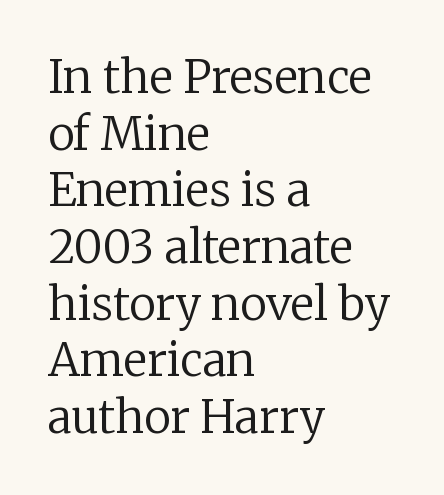
{"serif": "yes", "italic": "no", "bold": "no", "weight": "regular", "width": "normal", "stroke_contrast": "low", "x_height": "medium", "monospaced": "no", "underline": "no", "align": "left", "line_spacing": "normal", "line_spacing_ratio": 1.26, "letter_spacing": "normal", "letter_spacing_em": 0.0, "glyph_px": 45}
